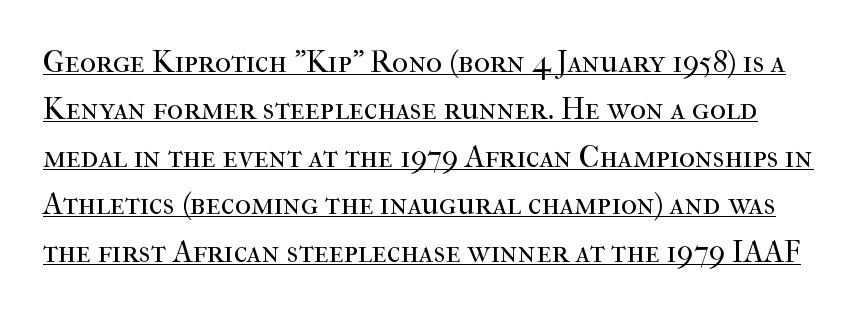
Q: Is the text bold? A: No.
Q: Is the text italic (slanted)? A: No, it is upright.
Q: Is the typeface a serif or a sans-serif typeface? A: Serif.
Q: Is the text underlined? A: Yes.
Q: Is the spacing between letters normal or unusually wide? A: Normal.
Q: Is the spacing between lines tight, normal or loose? A: Normal.
Q: Width (condensed, normal, or wide)? A: Normal.
Q: Stroke contrast? A: High.
Q: x-height? A: Medium.
Q: Monospaced? A: No.
